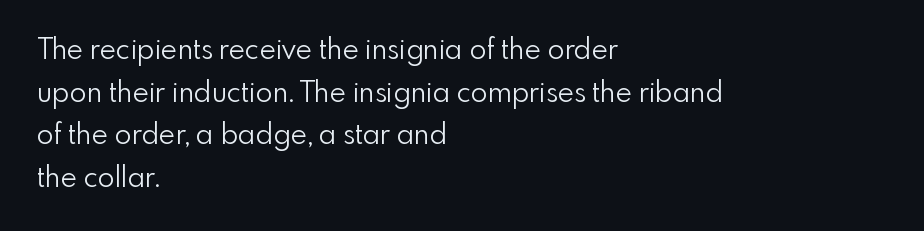
The image shows 28 px light sans-serif type, upright; set left-aligned, normal line spacing (1.52x), normal letter spacing, not underlined; low stroke contrast and a small x-height.
